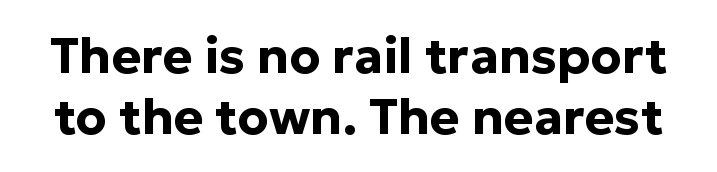
This sample has the flowing, uneven cadence of proportional lettering. The font family rendered here belongs to the sans-serif group. This sample uses an upright cut, with every glyph sitting square on the baseline. Chunky letters — that's bold for sure.
